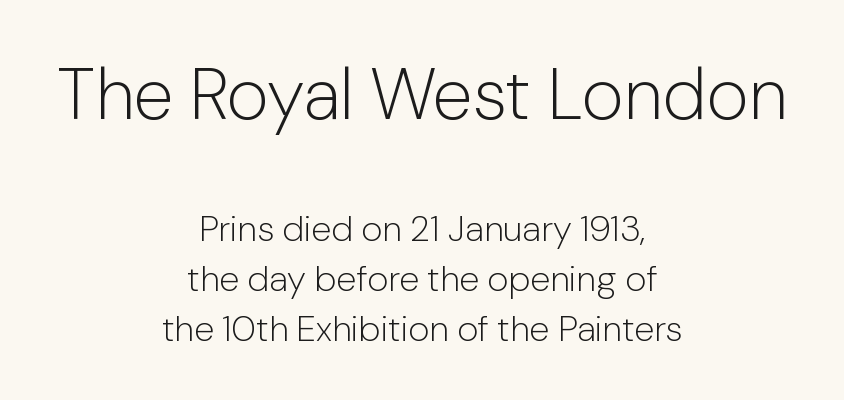
{"serif": "no", "italic": "no", "bold": "no", "weight": "light", "width": "normal", "stroke_contrast": "low", "x_height": "medium", "monospaced": "no", "underline": "no", "align": "center", "line_spacing": "normal", "line_spacing_ratio": 1.39, "letter_spacing": "normal", "letter_spacing_em": 0.0, "larger_block": "first", "size_ratio": 2.0, "glyph_px": 72}
